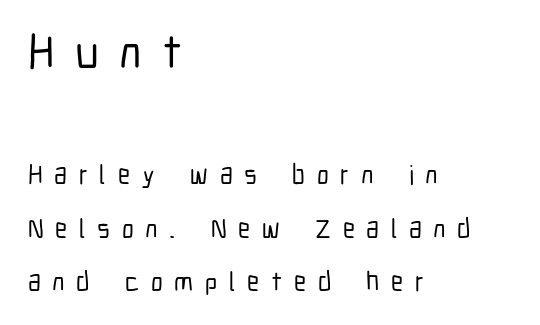
{"serif": "no", "italic": "no", "width": "condensed", "stroke_contrast": "low", "x_height": "medium", "monospaced": "no", "underline": "no", "align": "left", "line_spacing": "loose", "line_spacing_ratio": 1.98, "letter_spacing": "wide", "letter_spacing_em": 0.43, "larger_block": "first", "size_ratio": 1.78, "glyph_px": 48}
